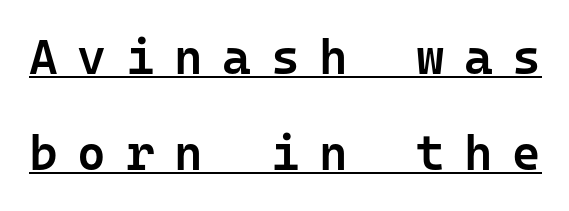
Q: Is the text bold? A: Semi-bold.
Q: Is the text italic (slanted)? A: No, it is upright.
Q: Is the typeface a serif or a sans-serif typeface? A: Sans-serif.
Q: Is the text underlined? A: Yes.
Q: Is the spacing between letters normal or unusually wide? A: Unusually wide.
Q: Is the spacing between lines tight, normal or loose? A: Loose.
Q: Width (condensed, normal, or wide)? A: Normal.
Q: Stroke contrast? A: Low.
Q: x-height? A: Medium.
Q: Monospaced? A: Yes.
